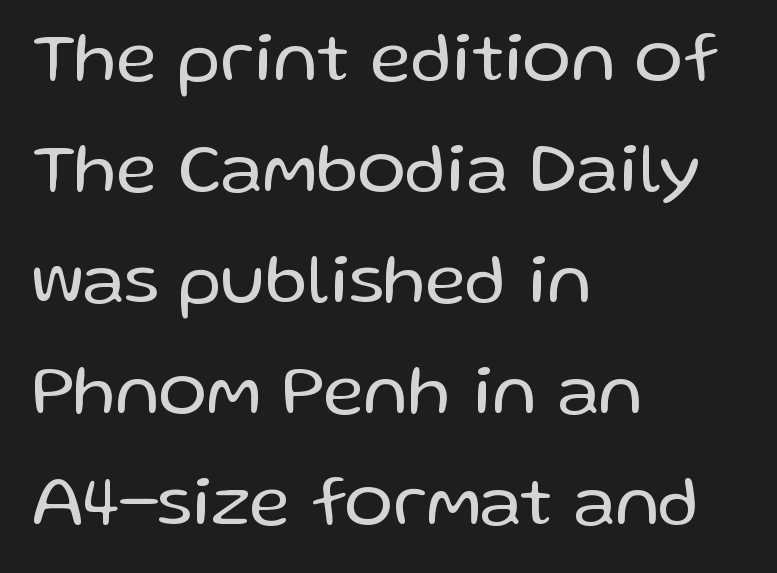
Counters stay open thanks to moderate or lighter strokes. Do the characters align in a grid? No, the font is proportional. Visually the block forms a straight wall on the left and a jagged coastline on the right. Does the type have serifs? No, each stem ends abruptly. Inter-character spacing is left at the font's built-in metrics. Nobody drew a line under any word here.
